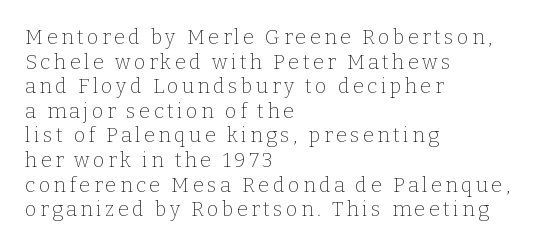
The image shows 20 px text type, upright; set left-aligned, line spacing 1.23x, not underlined.
